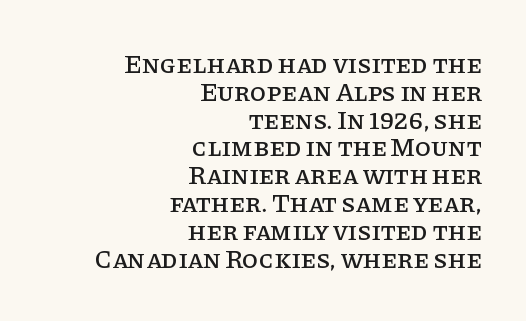
Notice how the passage keeps a crisp vertical edge on the right only. Does the lettering tilt? It doesn't — this is upright. Is there much room between lines? No — they nearly touch. The space directly below the letters is spotless. Look at the tracking — it's just the regular setting, nothing added.
